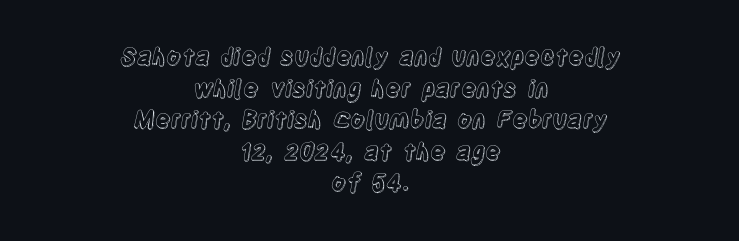
Q: Is the text italic (slanted)? A: Yes.
Q: Is the text underlined? A: No.
Q: How is the paragraph aligned? A: Centered.
Q: Is the spacing between letters normal or unusually wide? A: Normal.
Q: Is the spacing between lines tight, normal or loose? A: Normal.
